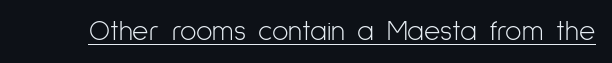
The image shows 28 px light, condensed sans-serif type, upright; set normal letter spacing, underlined; low stroke contrast and a medium x-height.
